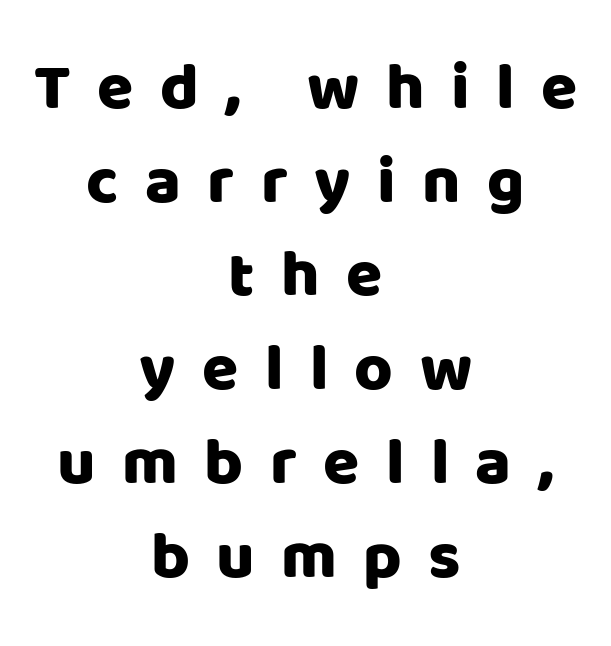
{"serif": "no", "italic": "no", "width": "normal", "stroke_contrast": "low", "x_height": "large", "monospaced": "no", "underline": "no", "align": "center", "line_spacing": "normal", "line_spacing_ratio": 1.42, "letter_spacing": "wide", "letter_spacing_em": 0.4, "glyph_px": 66}
